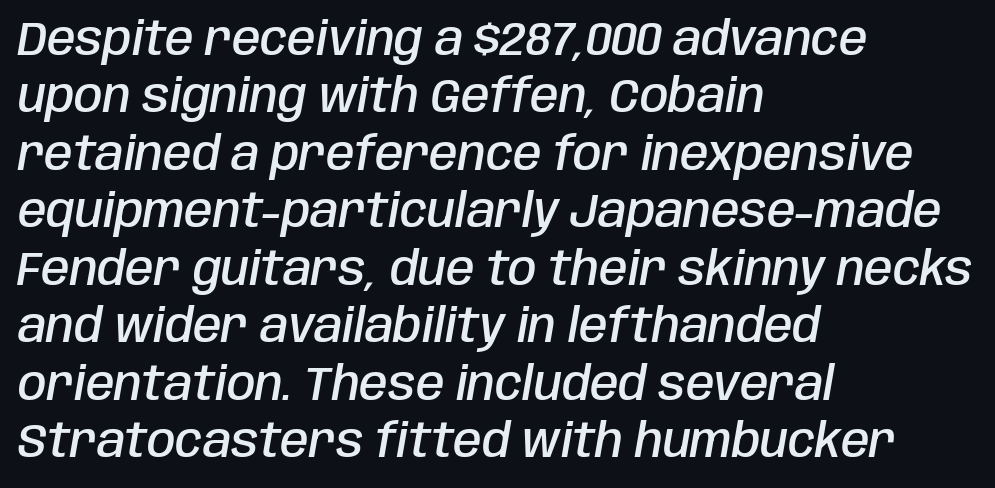
Q: Is the text bold? A: Semi-bold.
Q: Is the text italic (slanted)? A: Yes, it leans right by about 10 degrees.
Q: Is the text underlined? A: No.
Q: How is the paragraph aligned? A: Left-aligned.
Q: Is the spacing between letters normal or unusually wide? A: Normal.
Q: Is the spacing between lines tight, normal or loose? A: Normal.
Q: Width (condensed, normal, or wide)? A: Condensed.
Q: Stroke contrast? A: Low.
Q: x-height? A: Large.
Q: Monospaced? A: No.
